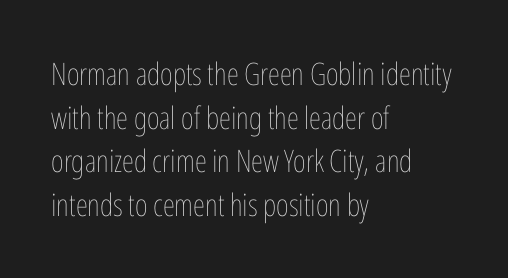
Q: Is the text bold? A: No.
Q: Is the text italic (slanted)? A: No, it is upright.
Q: Is the text underlined? A: No.
Q: How is the paragraph aligned? A: Left-aligned.
Q: Is the spacing between letters normal or unusually wide? A: Normal.
Q: Is the spacing between lines tight, normal or loose? A: Normal.
Q: Width (condensed, normal, or wide)? A: Condensed.
Q: Stroke contrast? A: Low.
Q: x-height? A: Medium.
Q: Monospaced? A: No.
